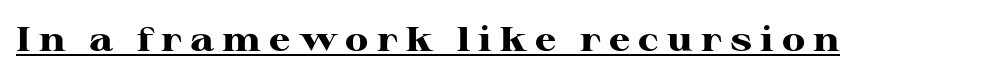
The image shows 34 px heavy, wide serif type, upright; set unusually wide letter spacing (+0.24 em), underlined; high stroke contrast and a medium x-height.
